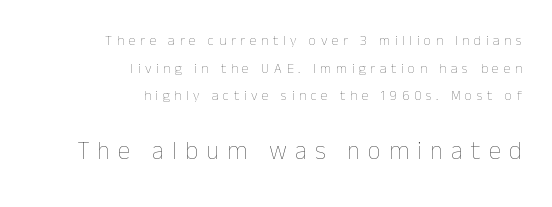
The image shows 25 px text type, upright; set right-aligned, loose line spacing (1.97x), unusually wide letter spacing (+0.33 em), not underlined; the second (bottom) block is 1.79x larger.
